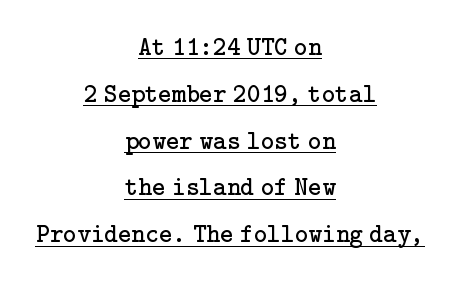
Q: Is the text bold? A: No.
Q: Is the text italic (slanted)? A: No, it is upright.
Q: Is the text underlined? A: Yes.
Q: How is the paragraph aligned? A: Centered.
Q: Is the spacing between letters normal or unusually wide? A: Normal.
